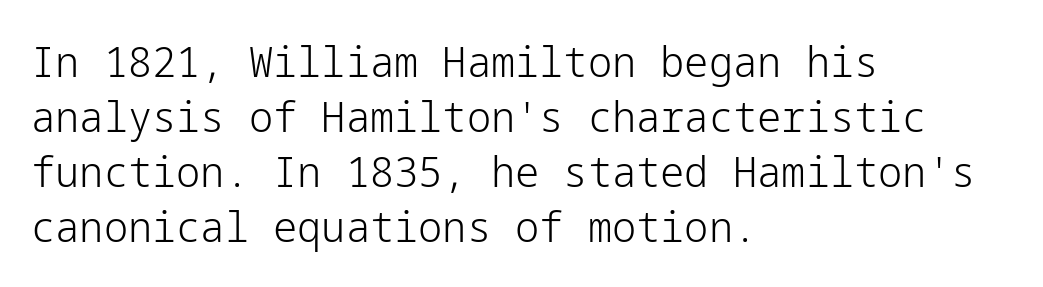
{"serif": "no", "italic": "no", "bold": "no", "weight": "light", "width": "normal", "stroke_contrast": "low", "x_height": "medium", "underline": "no", "align": "left", "line_spacing": "normal", "line_spacing_ratio": 1.28, "letter_spacing": "normal", "letter_spacing_em": 0.0, "glyph_px": 43}
